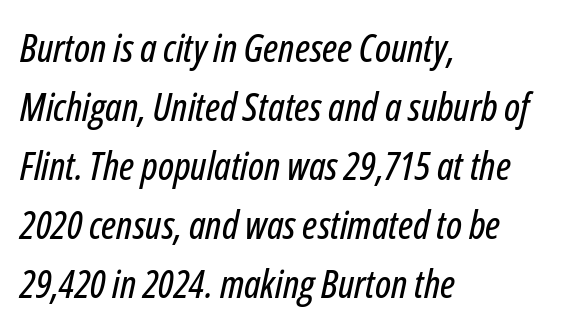
The image shows 39 px condensed type, italic (leaning right); set left-aligned, normal line spacing (1.51x), normal letter spacing, not underlined; low stroke contrast and a medium x-height.
